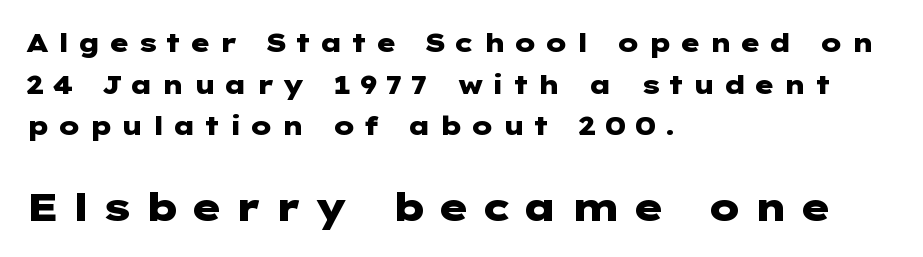
Notice how the stems are strictly vertical — no italics here. Grotesque or geometric, the face here clearly has no serifs. Line starts are locked; line ends wander. Honestly, the row spacing looks completely unremarkable.
